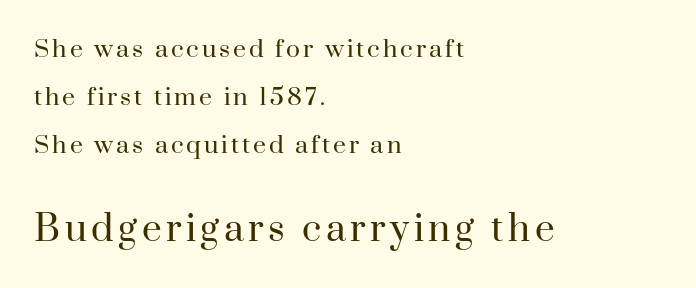
Caption: upper text group reduced, lower text group enlarged. Notice how the passage keeps a crisp vertical edge on the left only. The weight would be labelled regular, book, light, or lighter still. A typesetter would call this proportional, since set widths differ per character. Italic: no, the glyphs are upright roman. A great deal of white space separates one row of letters from the next.
